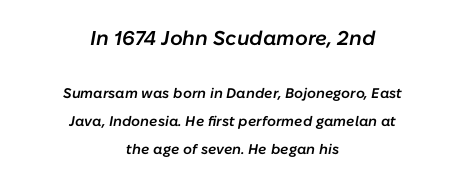
{"italic": "yes", "lean": "right", "slant_degrees": 10, "bold": "semi", "underline": "no", "align": "center", "line_spacing": "loose", "line_spacing_ratio": 2.03, "letter_spacing": "normal", "letter_spacing_em": 0.0, "larger_block": "first", "size_ratio": 1.43, "glyph_px": 20}
